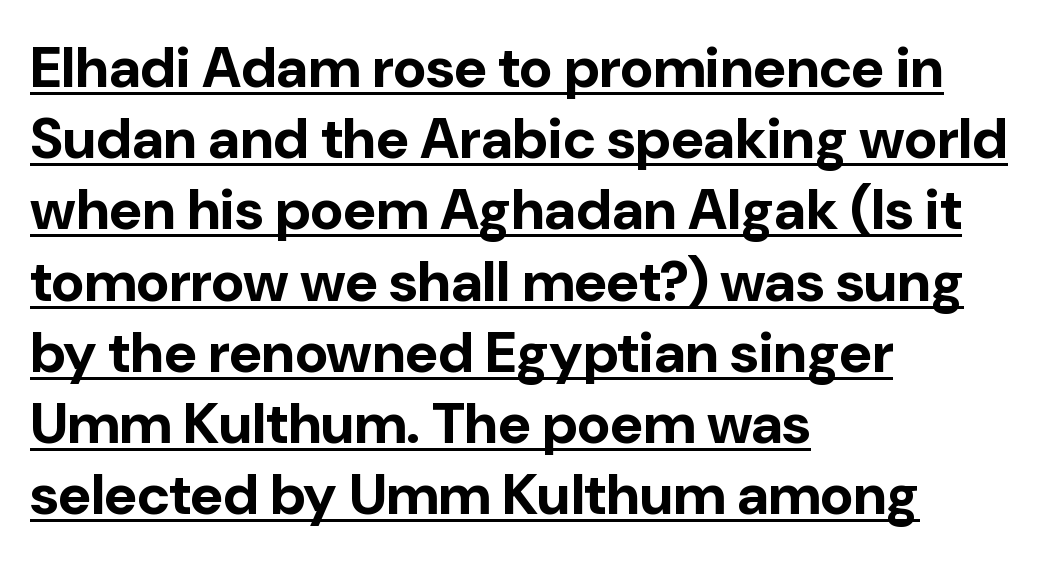
The image shows 57 px bold sans-serif type, upright; set left-aligned, normal line spacing (1.25x), normal letter spacing, underlined; low stroke contrast and a medium x-height.
